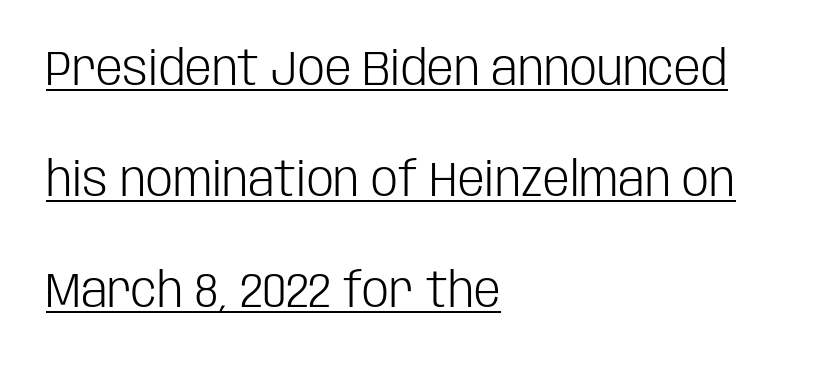
{"serif": "no", "italic": "no", "bold": "no", "weight": "light", "width": "condensed", "stroke_contrast": "low", "x_height": "large", "monospaced": "no", "underline": "yes", "align": "left", "line_spacing": "loose", "line_spacing_ratio": 2.31, "letter_spacing": "normal", "letter_spacing_em": 0.0, "glyph_px": 48}
